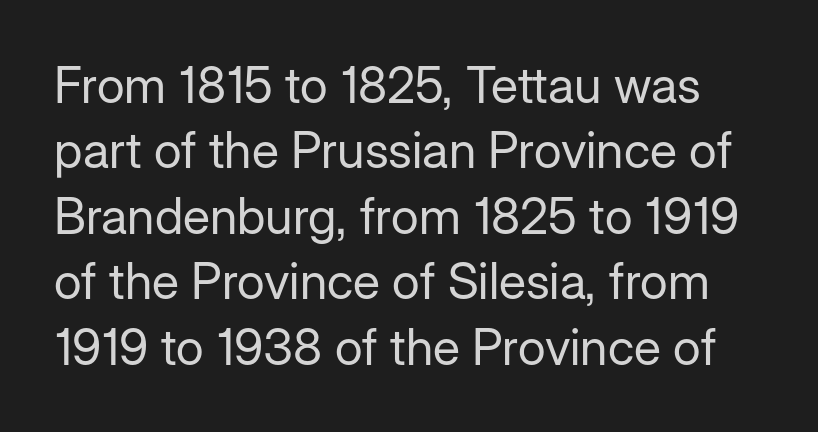
The image shows 50 px regular-weight sans-serif type, upright; set normal line spacing (1.31x), normal letter spacing, not underlined; low stroke contrast and a medium x-height.
